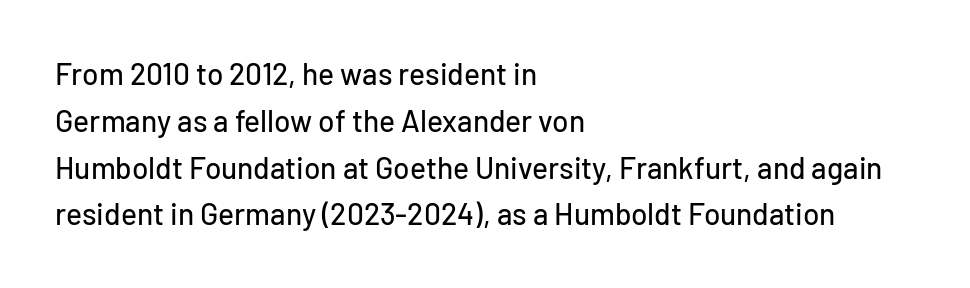
This sample uses a sans-serif face. Caption: multi-line text, flush left, ragged right. The rendering uses natural spacing where letterforms have individual widths. Standard letterfit; no display-style spreading of the glyphs.
